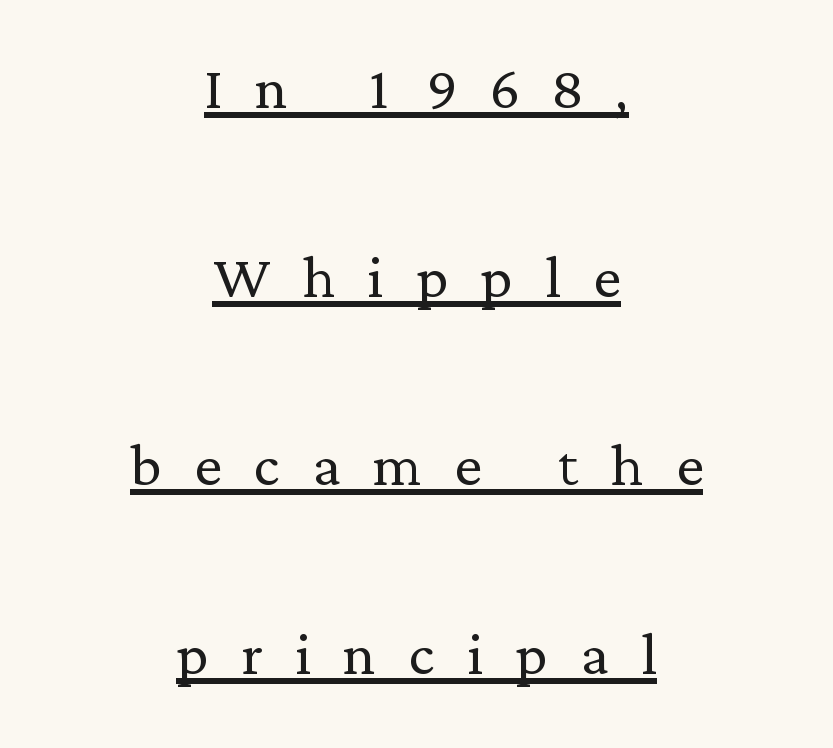
The image shows 77 px light serif type, upright; set centered, loose line spacing (2.45x), unusually wide letter spacing (+0.42 em), underlined; low stroke contrast and a medium x-height.
